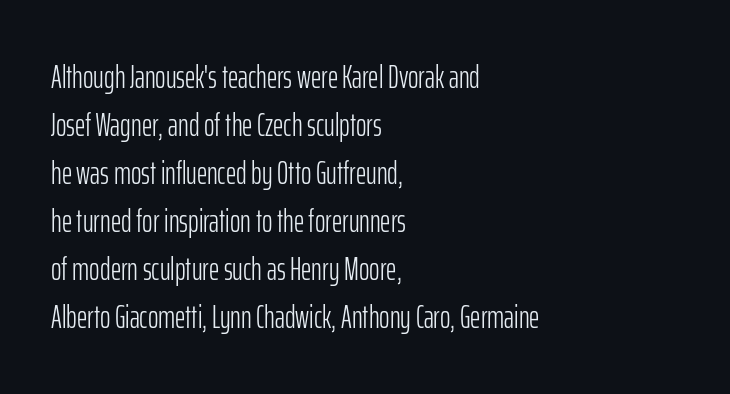
{"serif": "no", "italic": "no", "bold": "no", "weight": "light", "width": "condensed", "stroke_contrast": "low", "x_height": "medium", "monospaced": "no", "underline": "no", "align": "left", "line_spacing": "normal", "line_spacing_ratio": 1.5, "letter_spacing": "normal", "letter_spacing_em": 0.0, "glyph_px": 32}
